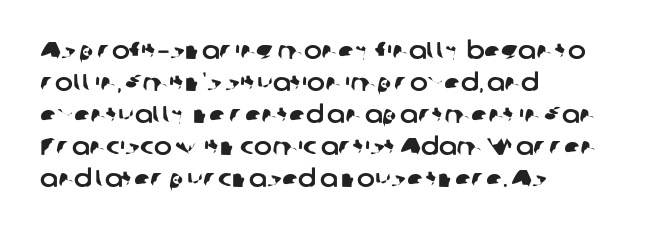
{"underline": "no", "align": "left", "line_spacing": "normal", "line_spacing_ratio": 1.33, "letter_spacing": "normal", "letter_spacing_em": 0.0, "glyph_px": 24}
